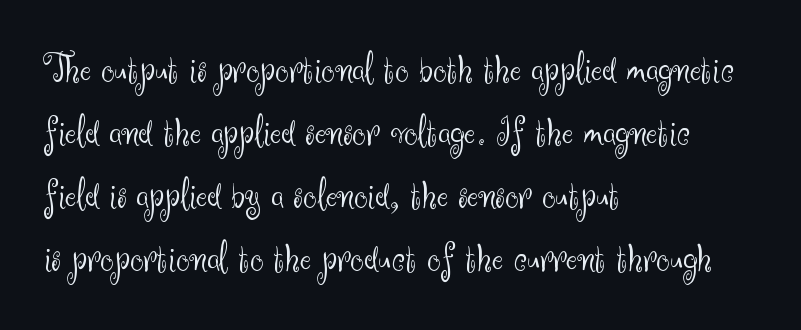
Q: Is the text bold? A: No.
Q: Is the text italic (slanted)? A: No, it is upright.
Q: Is the typeface a serif or a sans-serif typeface? A: Sans-serif.
Q: Is the text underlined? A: No.
Q: How is the paragraph aligned? A: Left-aligned.
Q: Is the spacing between letters normal or unusually wide? A: Normal.
Q: Is the spacing between lines tight, normal or loose? A: Normal.
Q: Width (condensed, normal, or wide)? A: Normal.
Q: Stroke contrast? A: Medium.
Q: x-height? A: Small.
Q: Monospaced? A: No.
